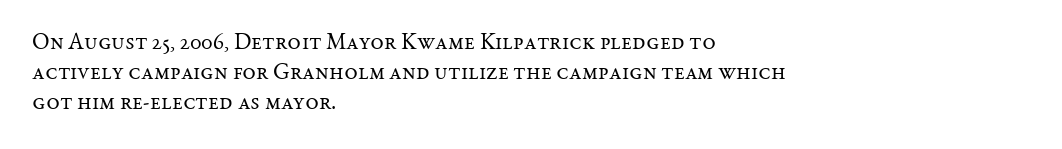
Q: Is the text bold? A: No.
Q: Is the text italic (slanted)? A: No, it is upright.
Q: Is the text underlined? A: No.
Q: How is the paragraph aligned? A: Left-aligned.
Q: Is the spacing between letters normal or unusually wide? A: Normal.
Q: Is the spacing between lines tight, normal or loose? A: Normal.
